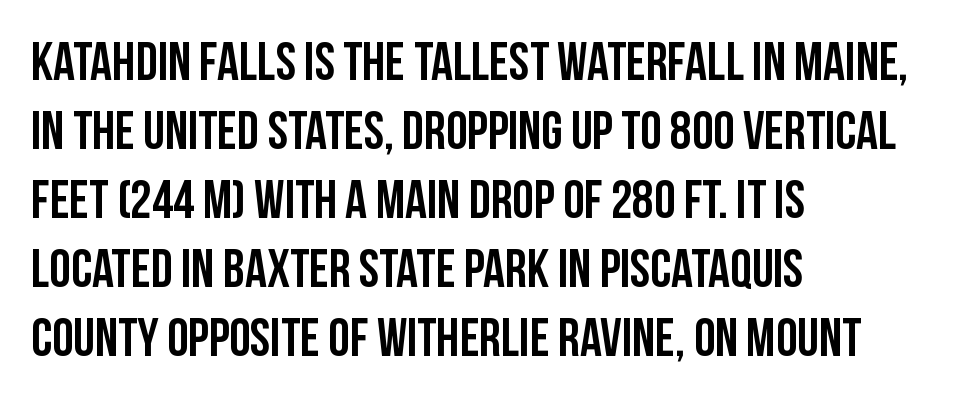
The image shows 54 px condensed sans-serif type, upright; set left-aligned, normal line spacing (1.28x), normal letter spacing, not underlined; low stroke contrast and a large x-height.
